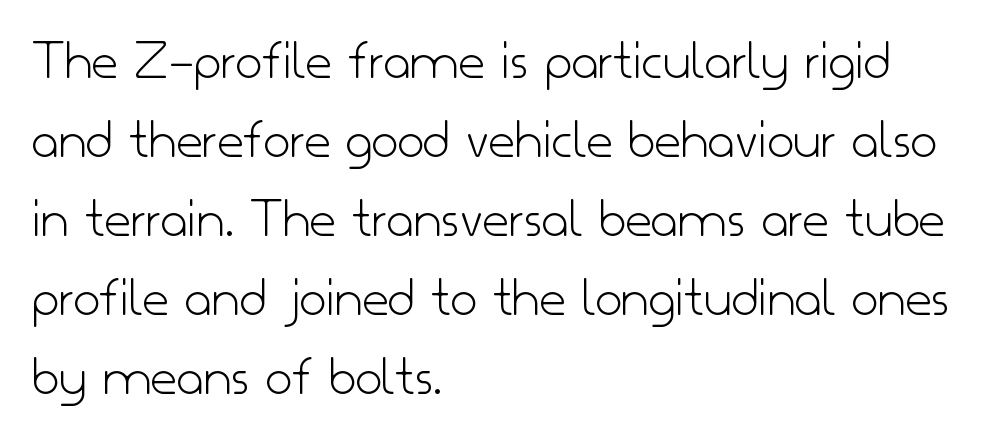
Rule under the text: the space is simply empty. Observe the ordinary spacing: letters are neighbours, not strangers. Weight: regular or lighter. Spacing verdict: proportional, widths tailored to each character.
